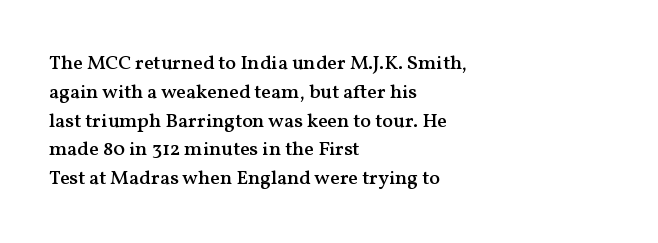
{"italic": "no", "bold": "semi", "underline": "no", "align": "left", "line_spacing": "normal", "line_spacing_ratio": 1.44, "letter_spacing": "normal", "letter_spacing_em": 0.0, "glyph_px": 20}
